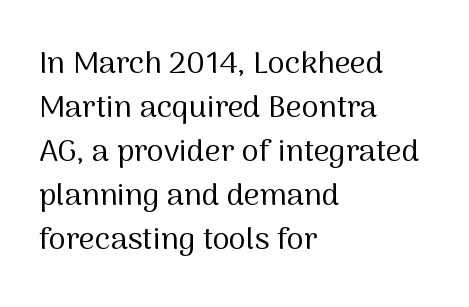
Successive baselines arrive at the customary interval. The space directly below the letters is spotless. Is the stroke heavy? The answer is a plain regular-or-lighter. The face used here is proportionally spaced, like ordinary book or web type. Each letter's strokes conclude bluntly, with no projecting serifs.
